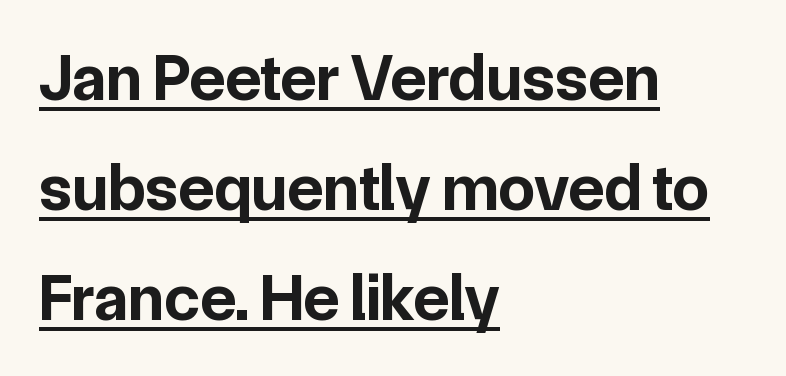
Q: Is the text bold? A: Yes.
Q: Is the text italic (slanted)? A: No, it is upright.
Q: Is the typeface a serif or a sans-serif typeface? A: Sans-serif.
Q: Is the text underlined? A: Yes.
Q: How is the paragraph aligned? A: Left-aligned.
Q: Is the spacing between letters normal or unusually wide? A: Normal.
Q: Is the spacing between lines tight, normal or loose? A: Normal.
Q: Width (condensed, normal, or wide)? A: Normal.
Q: Stroke contrast? A: Low.
Q: x-height? A: Medium.
Q: Monospaced? A: No.
